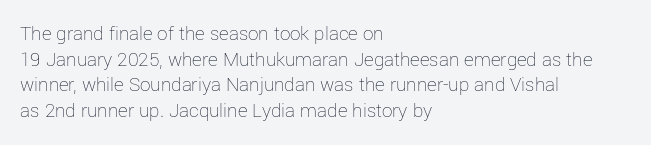
Does extra space separate the letters? No, they use regular spacing. The passage is arranged the way most books set body copy — flush left. The area under the type is left untouched. The face looks like a standard text weight, possibly lighter. Notice how the stems are strictly vertical — no italics here.
